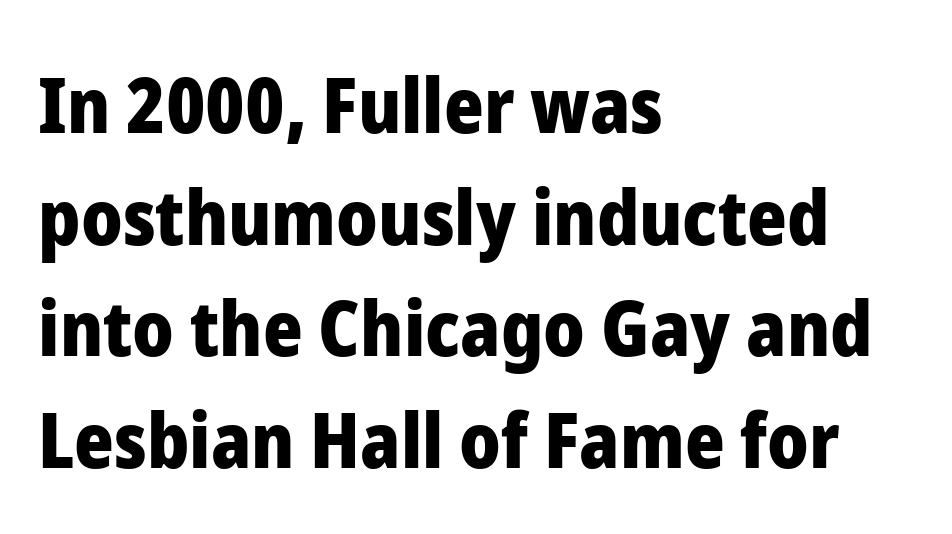
{"serif": "no", "italic": "no", "bold": "yes", "weight": "heavy", "width": "normal", "stroke_contrast": "low", "x_height": "medium", "monospaced": "no", "underline": "no", "align": "left", "line_spacing": "normal", "line_spacing_ratio": 1.47, "letter_spacing": "normal", "letter_spacing_em": 0.0, "glyph_px": 76}
